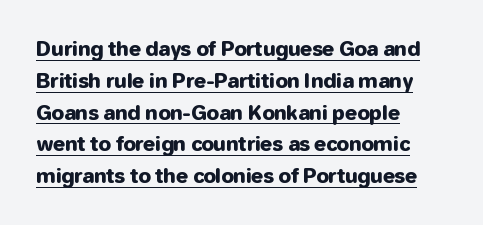
Underline: present. The rendering anchors every line to the left-hand side. Nope, not italic — everything's standing straight. The passage shown stacks its lines at a standard gap. Each word holds together tightly as a unit, with standard inter-letter gaps.
